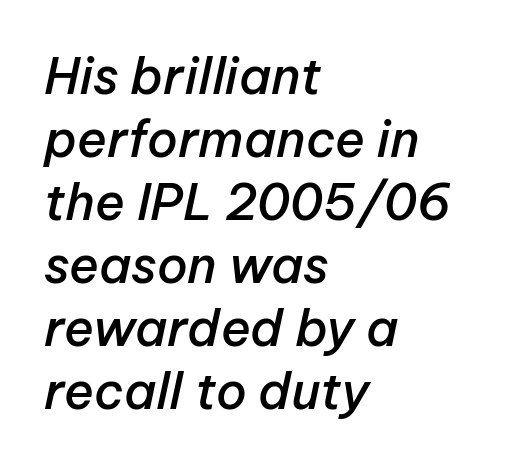
The image shows 50 px semibold type, italic (leaning right); set left-aligned, normal line spacing (1.26x), normal letter spacing, not underlined; low stroke contrast and a medium x-height.
